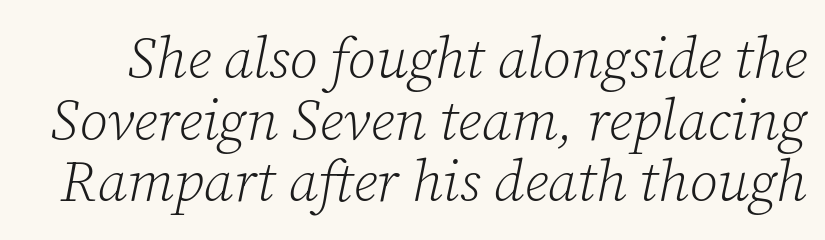
Q: Is the text bold? A: No.
Q: Is the text italic (slanted)? A: Yes, it leans right by about 12 degrees.
Q: Is the typeface a serif or a sans-serif typeface? A: Serif.
Q: Is the text underlined? A: No.
Q: Is the spacing between letters normal or unusually wide? A: Normal.
Q: Is the spacing between lines tight, normal or loose? A: Tight.
Q: Width (condensed, normal, or wide)? A: Normal.
Q: Stroke contrast? A: Low.
Q: x-height? A: Medium.
Q: Monospaced? A: No.
